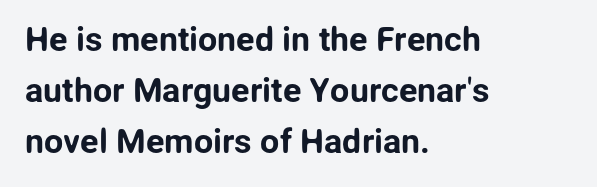
{"serif": "no", "italic": "no", "width": "normal", "stroke_contrast": "low", "x_height": "medium", "monospaced": "no", "underline": "no", "align": "left", "line_spacing": "normal", "line_spacing_ratio": 1.5, "letter_spacing": "normal", "letter_spacing_em": 0.0, "glyph_px": 34}
